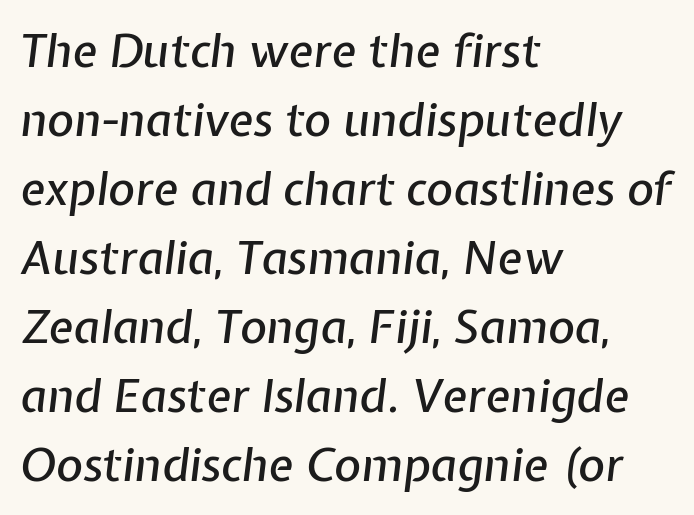
Q: Is the text italic (slanted)? A: Yes, it leans right by about 7 degrees.
Q: Is the text underlined? A: No.
Q: How is the paragraph aligned? A: Left-aligned.
Q: Is the spacing between letters normal or unusually wide? A: Normal.
Q: Is the spacing between lines tight, normal or loose? A: Normal.
Q: Width (condensed, normal, or wide)? A: Normal.
Q: Stroke contrast? A: Low.
Q: x-height? A: Medium.
Q: Monospaced? A: No.
